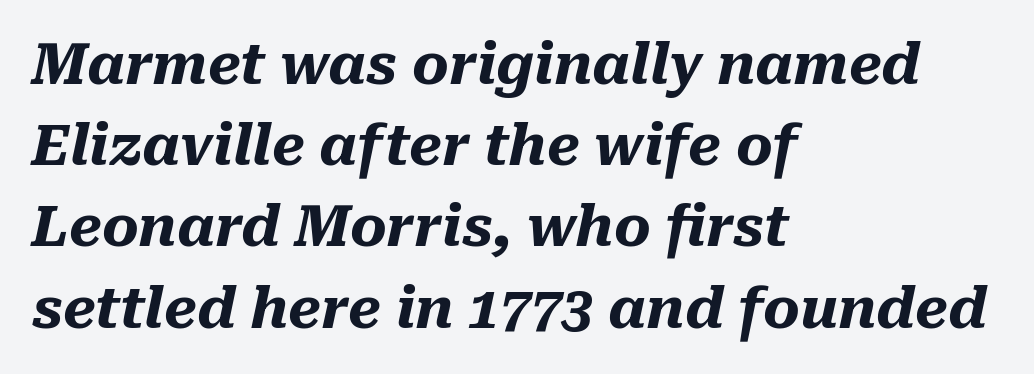
The image shows 56 px heavy type, italic (leaning right); set left-aligned, normal line spacing (1.45x), normal letter spacing, not underlined; medium stroke contrast and a medium x-height.
